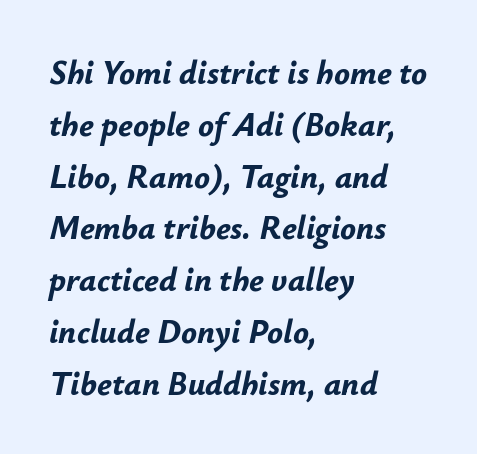
Is the type slanted? Yes — the strokes lean at a clear angle. Varying glyph widths throughout — classic text-font behaviour. Quick note: underline off. There is no visible air inserted between adjacent glyphs. In CSS terms this would be text-align: left. Summary of vertical rhythm: regular, with standard interline spacing.
